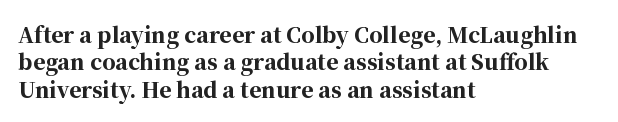
{"italic": "no", "bold": "yes", "underline": "no", "align": "left", "line_spacing": "normal", "line_spacing_ratio": 1.3, "letter_spacing": "normal", "letter_spacing_em": 0.0, "glyph_px": 21}
